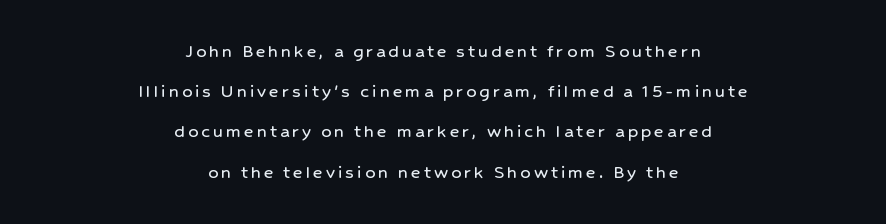
The image shows 20 px text type, upright; set centered, loose line spacing (2.01x), not underlined.
